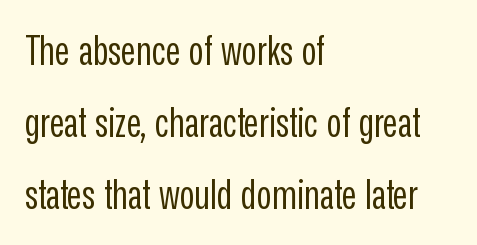
The image shows 41 px regular-weight, condensed sans-serif type, upright; set left-aligned, line spacing 1.76x, normal letter spacing, not underlined; low stroke contrast and a medium x-height.
